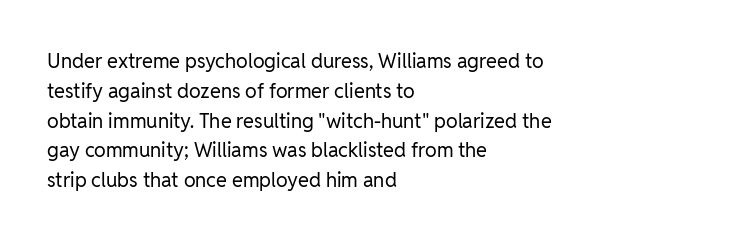
The image shows 20 px text type, upright; set left-aligned, normal line spacing (1.49x), normal letter spacing, not underlined.
